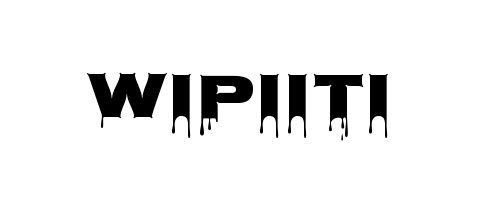
The image shows 65 px heavy, wide sans-serif type, upright; set normal letter spacing, not underlined; low stroke contrast and a large x-height.
